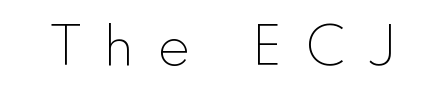
The image shows 54 px thin sans-serif type, upright; set unusually wide letter spacing (+0.46 em), not underlined; a small x-height.
